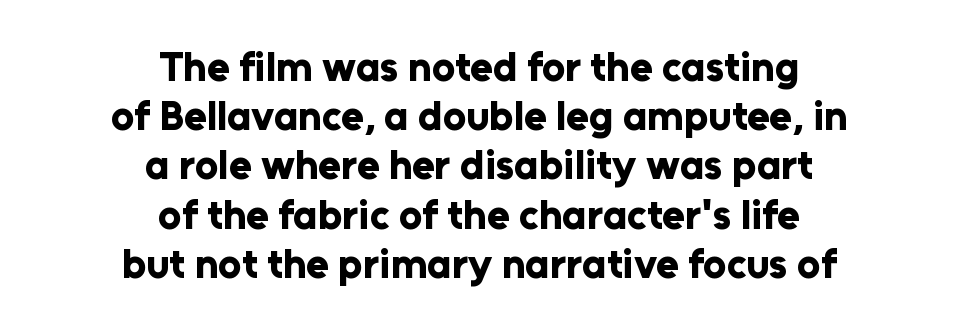
Words float on clear page, feet unadorned. The typography opts for an upright posture over an oblique one. Horizontally, the lines are justified to the midpoint only. This sample has the flowing, uneven cadence of proportional lettering.
